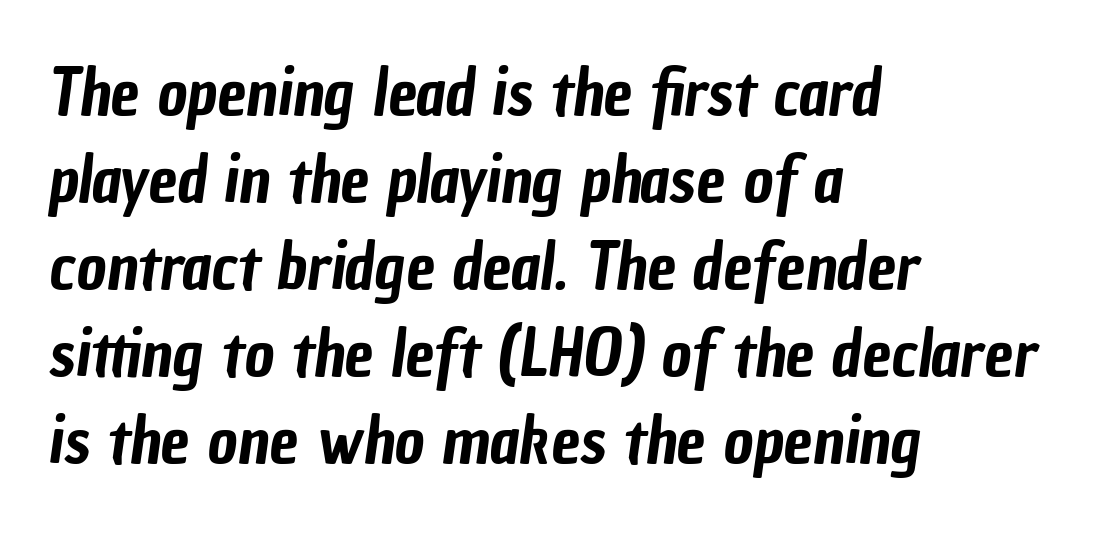
{"serif": "no", "width": "condensed", "stroke_contrast": "low", "x_height": "medium", "monospaced": "no", "underline": "no", "align": "left", "line_spacing": "normal", "line_spacing_ratio": 1.34, "letter_spacing": "normal", "letter_spacing_em": 0.0, "glyph_px": 65}
